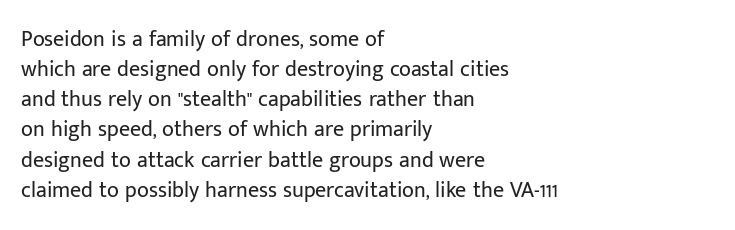
The letterforms sit shoulder to shoulder at normal distance. The space directly below the letters is spotless. Counters stay open thanks to moderate or lighter strokes. The vertical gap from one line to the next is medium. Ascenders rise straight up at ninety degrees. The ragged edge is on the right, which tells us the setting is flush left.
